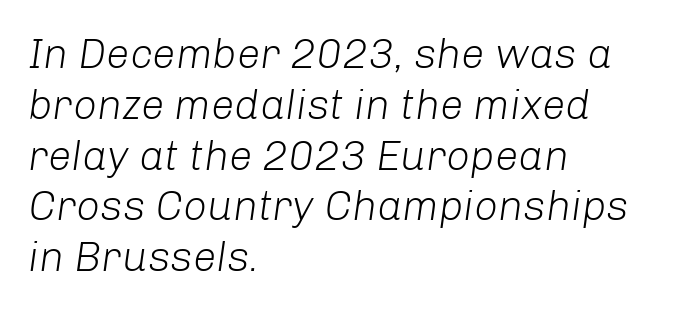
The image shows 42 px light type, italic (leaning right); set left-aligned, line spacing 1.21x, normal letter spacing, not underlined; low stroke contrast and a medium x-height.
